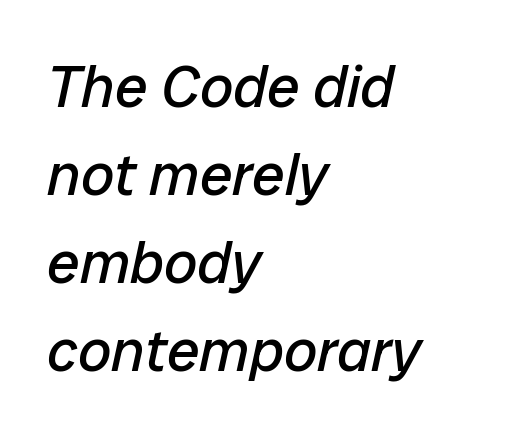
The image shows 59 px regular-weight type, italic (leaning right); set left-aligned, normal line spacing (1.49x), normal letter spacing, not underlined; low stroke contrast and a medium x-height.
